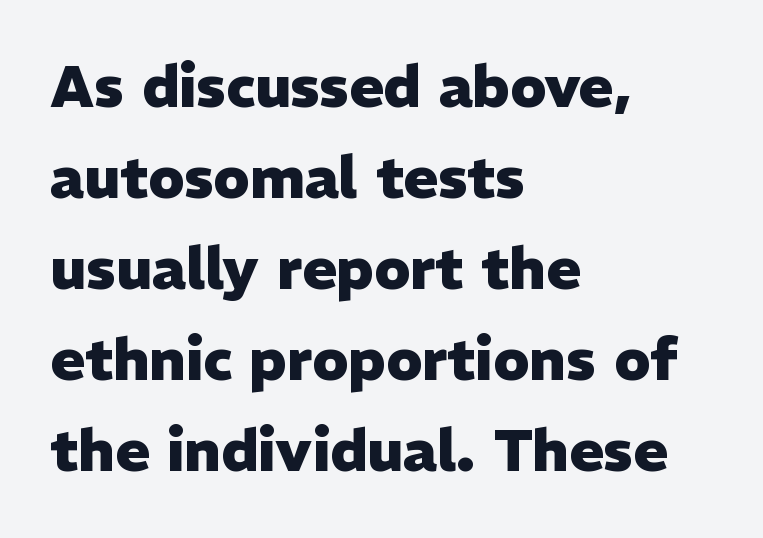
Look at the bottom of the vertical strokes: they stop flat, with no serifs. Does the lettering tilt? It doesn't — this is upright. Unmarked baselines from the first word to the last. Spacing verdict: proportional, widths tailored to each character. Honestly, the letter spacing is just normal — you wouldn't notice it.
